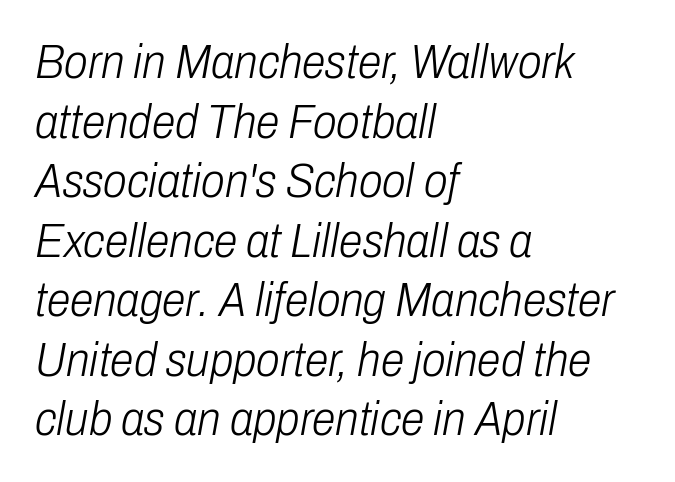
Q: Is the text bold? A: No.
Q: Is the text italic (slanted)? A: Yes, it leans right by about 10 degrees.
Q: Is the text underlined? A: No.
Q: How is the paragraph aligned? A: Left-aligned.
Q: Is the spacing between letters normal or unusually wide? A: Normal.
Q: Width (condensed, normal, or wide)? A: Condensed.
Q: Stroke contrast? A: Low.
Q: x-height? A: Medium.
Q: Monospaced? A: No.
